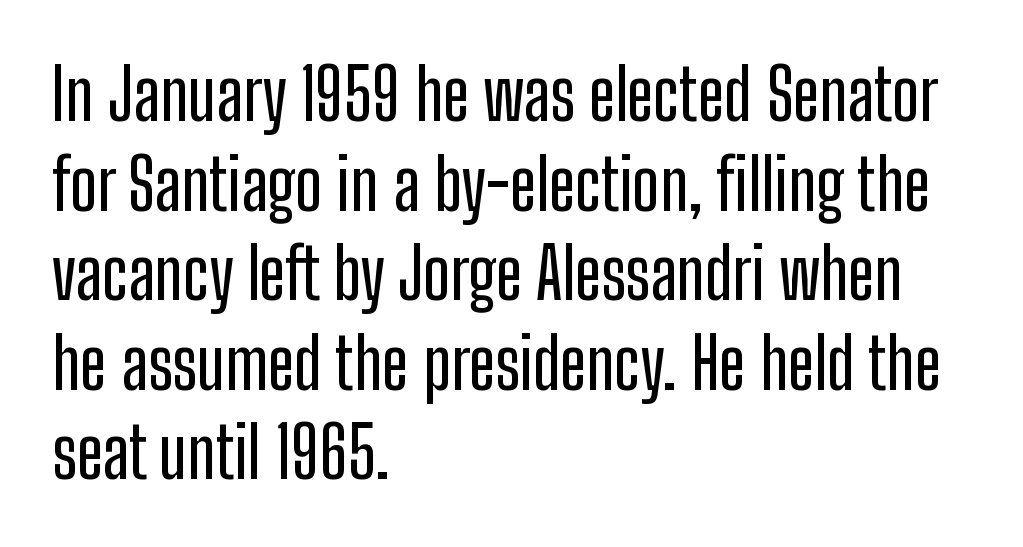
The image shows 70 px condensed sans-serif type, upright; set left-aligned, normal line spacing (1.28x), normal letter spacing, not underlined; low stroke contrast and a medium x-height.
